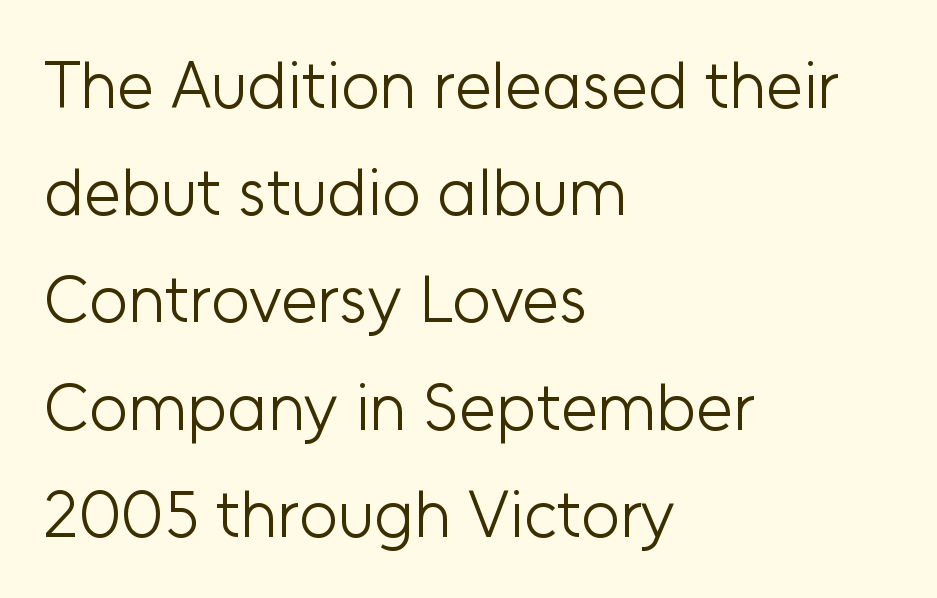
The typeface chosen for these lines omits serifs. Proportional: the letters do not fall into vertical columns. Unlike italic type, these characters show no tilt at all. The letters sit at their default tracking, neither squeezed nor spread. Whoever set this chose a conventional vertical rhythm. A bare baseline throughout the passage.
